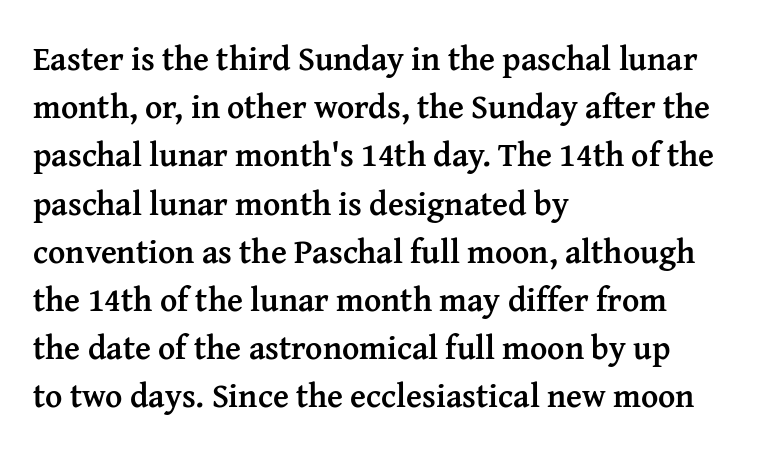
Q: Is the text bold? A: Yes.
Q: Is the text italic (slanted)? A: No, it is upright.
Q: Is the typeface a serif or a sans-serif typeface? A: Serif.
Q: Is the text underlined? A: No.
Q: How is the paragraph aligned? A: Left-aligned.
Q: Is the spacing between letters normal or unusually wide? A: Normal.
Q: Is the spacing between lines tight, normal or loose? A: Normal.
Q: Width (condensed, normal, or wide)? A: Normal.
Q: Stroke contrast? A: Medium.
Q: x-height? A: Medium.
Q: Monospaced? A: No.
